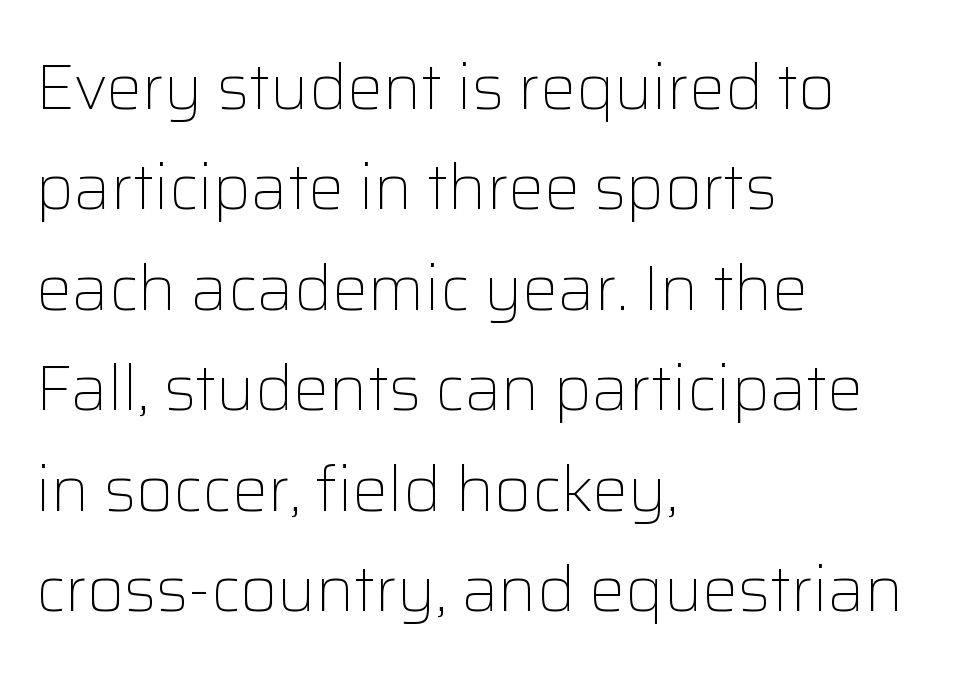
The image shows 64 px light sans-serif type, upright; set left-aligned, normal line spacing (1.57x), normal letter spacing, not underlined; low stroke contrast and a medium x-height.
